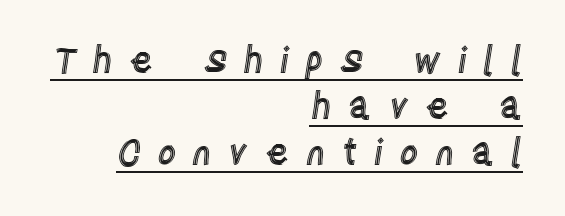
The image shows 36 px condensed type; set right-aligned, normal line spacing (1.28x), unusually wide letter spacing (+0.45 em), underlined; a large x-height.
